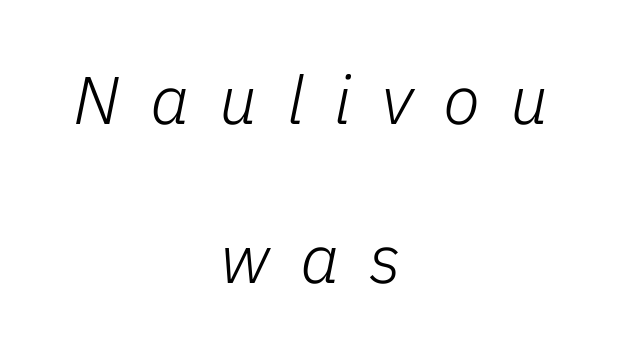
{"italic": "yes", "lean": "right", "slant_degrees": 11, "bold": "no", "weight": "light", "width": "normal", "stroke_contrast": "low", "x_height": "medium", "monospaced": "no", "underline": "no", "align": "center", "line_spacing": "loose", "line_spacing_ratio": 2.34, "letter_spacing": "wide", "letter_spacing_em": 0.44, "glyph_px": 68}
